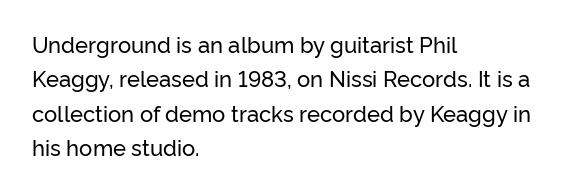
Q: Is the text italic (slanted)? A: No, it is upright.
Q: Is the text underlined? A: No.
Q: How is the paragraph aligned? A: Left-aligned.
Q: Is the spacing between letters normal or unusually wide? A: Normal.
Q: Is the spacing between lines tight, normal or loose? A: Normal.
